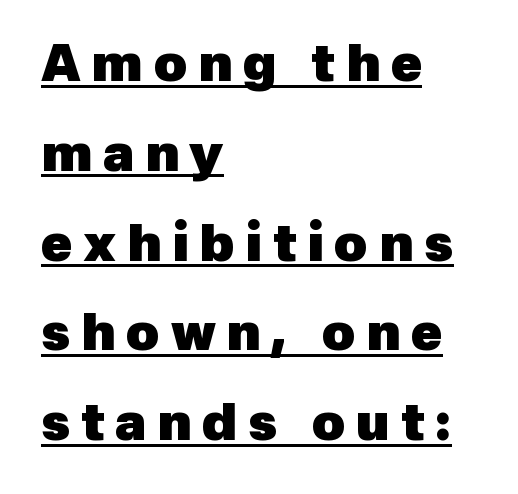
The image shows 51 px heavy sans-serif type; set left-aligned, line spacing 1.76x, unusually wide letter spacing (+0.21 em), underlined; a medium x-height.
